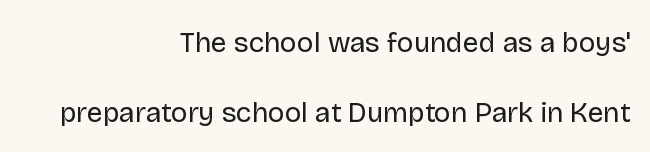
{"serif": "no", "italic": "no", "bold": "no", "weight": "regular", "width": "normal", "stroke_contrast": "low", "x_height": "large", "monospaced": "no", "underline": "no", "align": "right", "line_spacing": "loose", "line_spacing_ratio": 2.49, "letter_spacing": "normal", "letter_spacing_em": 0.0, "glyph_px": 28}
